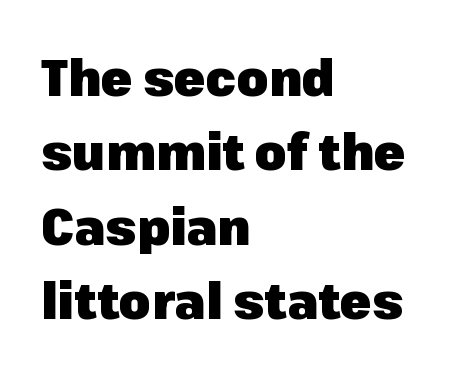
{"serif": "no", "italic": "no", "bold": "yes", "weight": "heavy", "width": "normal", "stroke_contrast": "low", "x_height": "medium", "monospaced": "no", "underline": "no", "align": "left", "line_spacing": "normal", "line_spacing_ratio": 1.46, "letter_spacing": "normal", "letter_spacing_em": 0.0, "glyph_px": 51}
